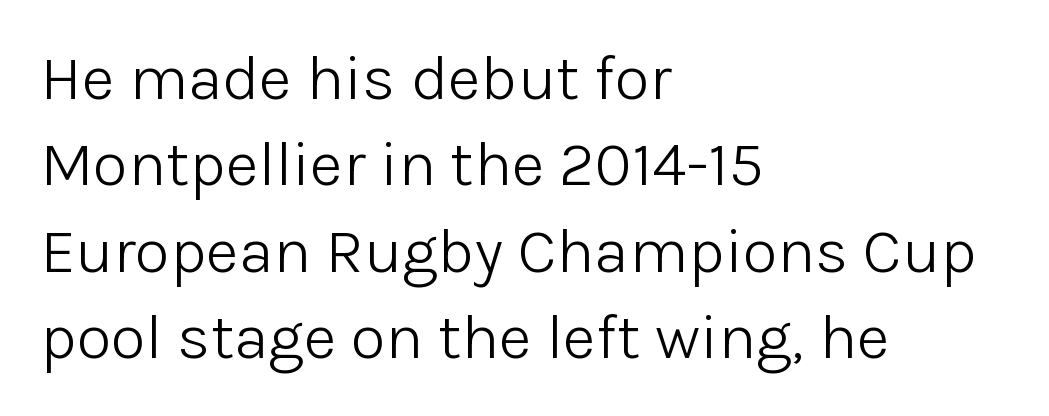
A normal amount of white space separates one row of letters from the next. Each letter keeps its own natural width here, so spacing adapts to shape. In terms of posture, this sample is upright. Note: no serifs on the glyphs. Compared with a centered layout, this one pins lines to the left instead.
